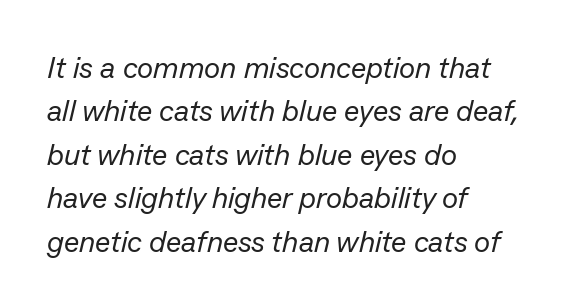
Q: Is the text bold? A: No.
Q: Is the text italic (slanted)? A: Yes, it leans right by about 13 degrees.
Q: Is the text underlined? A: No.
Q: How is the paragraph aligned? A: Left-aligned.
Q: Is the spacing between letters normal or unusually wide? A: Normal.
Q: Is the spacing between lines tight, normal or loose? A: Normal.
Q: Width (condensed, normal, or wide)? A: Normal.
Q: Stroke contrast? A: Low.
Q: x-height? A: Medium.
Q: Monospaced? A: No.
